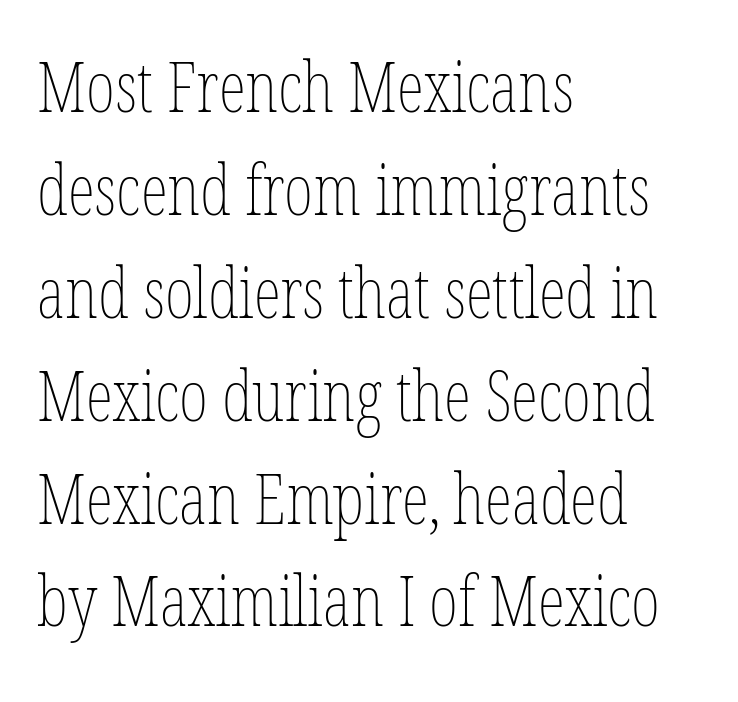
The image shows 70 px thin, condensed type, upright; set left-aligned, normal line spacing (1.47x), normal letter spacing, not underlined; low stroke contrast and a medium x-height.
